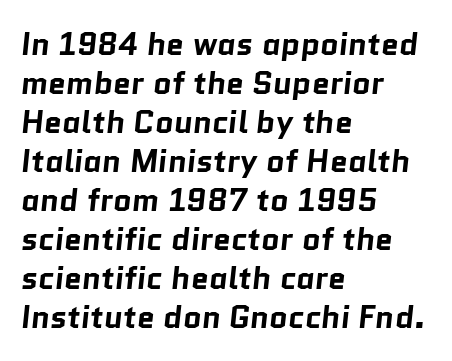
{"serif": "no", "bold": "yes", "weight": "bold", "width": "normal", "stroke_contrast": "low", "x_height": "medium", "monospaced": "no", "underline": "no", "align": "left", "line_spacing_ratio": 1.22, "letter_spacing": "normal", "letter_spacing_em": 0.0, "glyph_px": 32}
